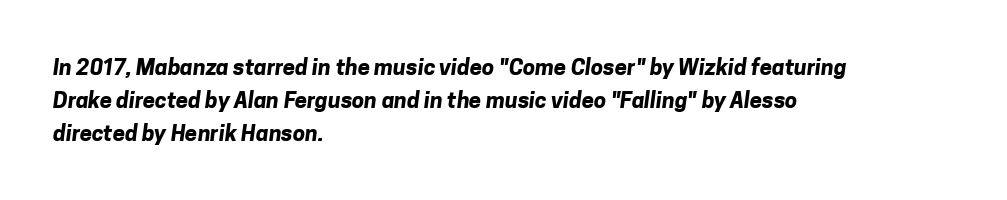
Q: Is the text bold? A: Yes.
Q: Is the text underlined? A: No.
Q: How is the paragraph aligned? A: Left-aligned.
Q: Is the spacing between letters normal or unusually wide? A: Normal.
Q: Is the spacing between lines tight, normal or loose? A: Normal.
